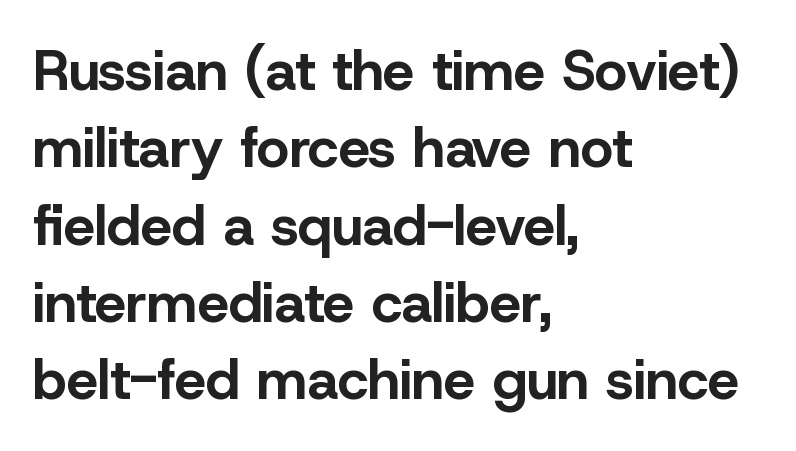
The image shows 56 px bold sans-serif type, upright; set left-aligned, normal line spacing (1.38x), normal letter spacing, not underlined; low stroke contrast and a medium x-height.
